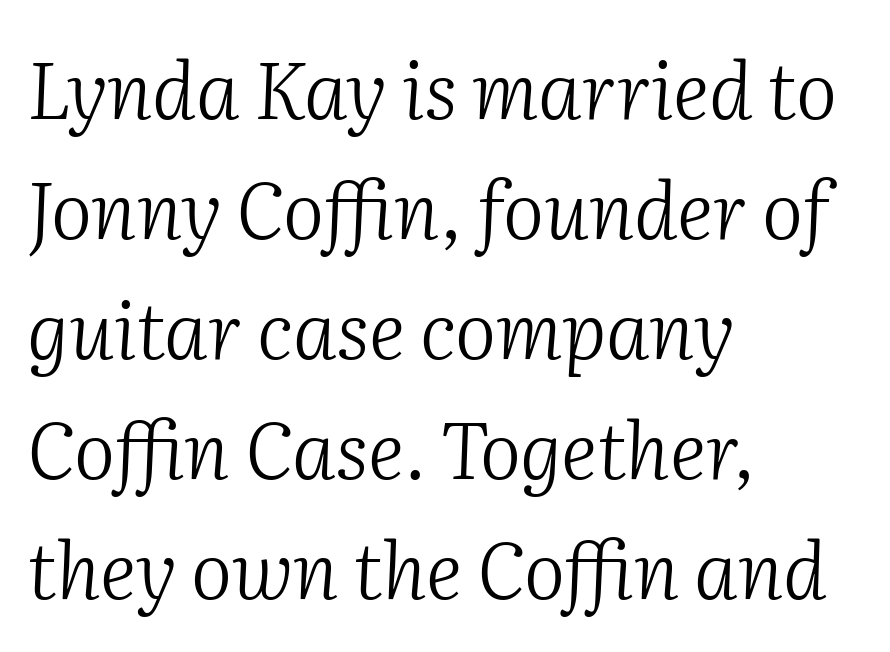
In terms of leading, this rendering sits right in the middle. The font family rendered here belongs to the serif group. The letters are slanted; this is an italic face. Any mark beneath the type? The region is blank.
